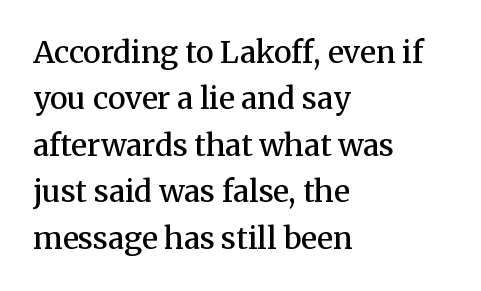
{"serif": "yes", "italic": "no", "bold": "semi", "weight": "semibold", "width": "normal", "stroke_contrast": "medium", "x_height": "medium", "monospaced": "no", "underline": "no", "align": "left", "line_spacing": "normal", "line_spacing_ratio": 1.55, "letter_spacing": "normal", "letter_spacing_em": 0.0, "glyph_px": 30}
